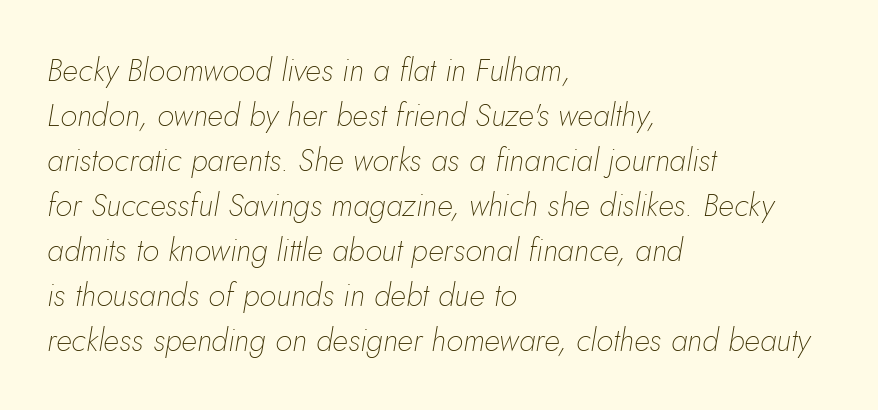
No chunkiness to these letters — they're not bold. This block has exactly the height ordinary leading produces. Rule under the text: the space is simply empty. These lines are rendered in a variable-pitch font.
